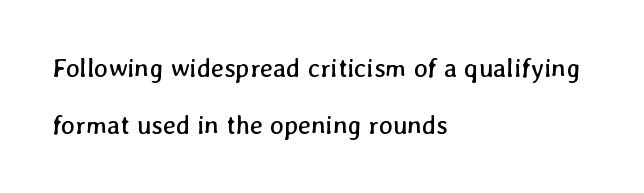
The letters look calm and open, with moderate or lighter stems. In CSS terms this would be text-align: left. The face used here is rendered with its standard letterfit. Beneath every word, the page is bare. Line spacing here is loose.
